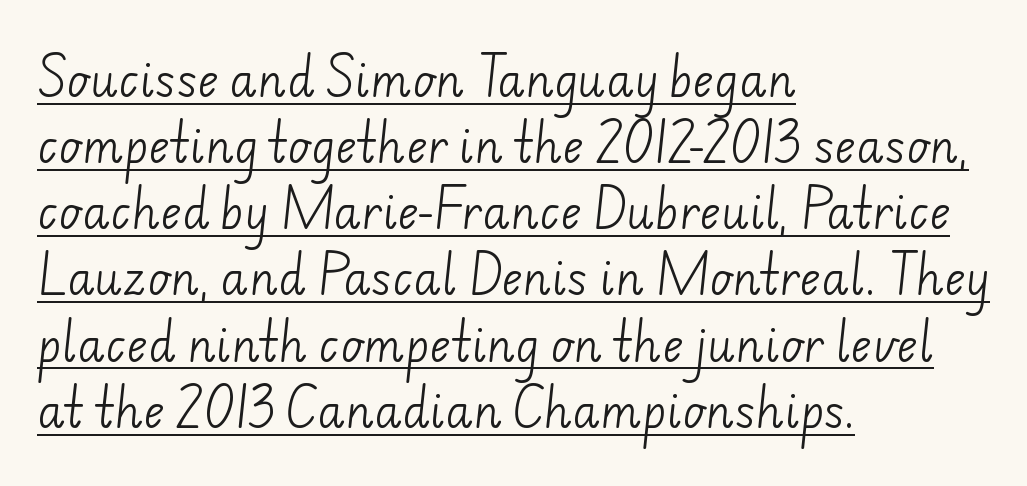
Q: Is the text bold? A: No.
Q: Is the typeface a serif or a sans-serif typeface? A: Sans-serif.
Q: Is the text underlined? A: Yes.
Q: How is the paragraph aligned? A: Left-aligned.
Q: Is the spacing between letters normal or unusually wide? A: Normal.
Q: Is the spacing between lines tight, normal or loose? A: Normal.
Q: Width (condensed, normal, or wide)? A: Normal.
Q: Stroke contrast? A: Low.
Q: x-height? A: Small.
Q: Monospaced? A: No.
